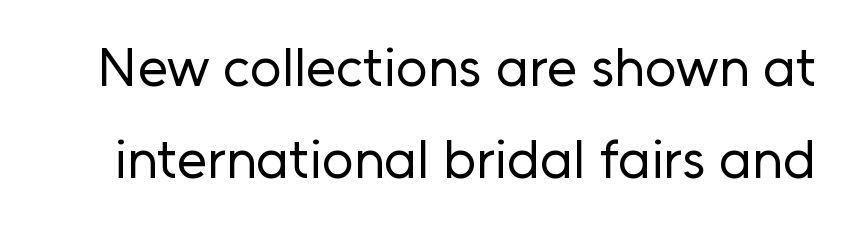
Q: Is the text bold? A: No.
Q: Is the text italic (slanted)? A: No, it is upright.
Q: Is the typeface a serif or a sans-serif typeface? A: Sans-serif.
Q: Is the text underlined? A: No.
Q: Is the spacing between letters normal or unusually wide? A: Normal.
Q: Is the spacing between lines tight, normal or loose? A: Normal.
Q: Width (condensed, normal, or wide)? A: Normal.
Q: Stroke contrast? A: Low.
Q: x-height? A: Medium.
Q: Monospaced? A: No.
